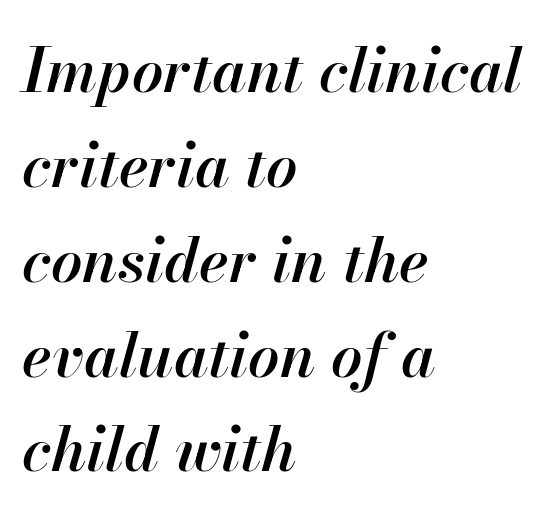
{"italic": "yes", "lean": "right", "slant_degrees": 13, "bold": "semi", "weight": "semibold", "width": "normal", "stroke_contrast": "high", "x_height": "small", "monospaced": "no", "underline": "no", "align": "left", "line_spacing": "normal", "line_spacing_ratio": 1.53, "letter_spacing": "normal", "letter_spacing_em": 0.0, "glyph_px": 62}
